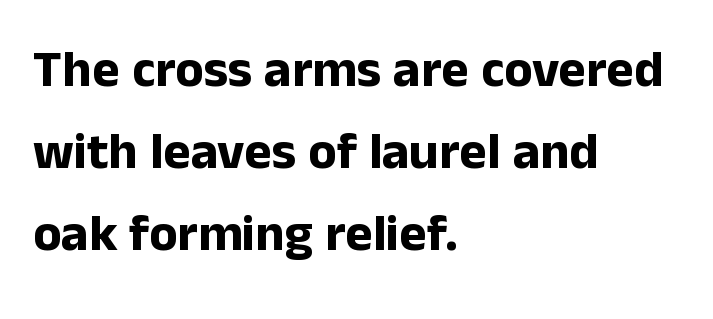
The image shows 52 px bold sans-serif type, upright; set left-aligned, normal line spacing (1.58x), normal letter spacing, not underlined; low stroke contrast and a medium x-height.
